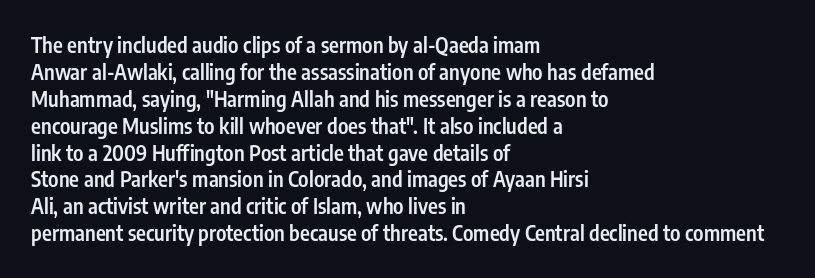
{"italic": "no", "bold": "semi", "underline": "no", "align": "left", "line_spacing": "normal", "line_spacing_ratio": 1.28, "letter_spacing": "normal", "letter_spacing_em": 0.0, "glyph_px": 21}
